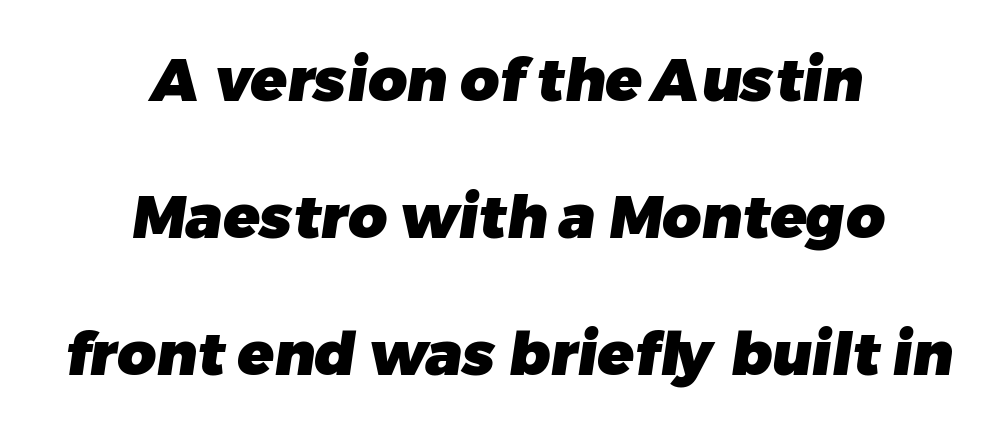
{"serif": "no", "bold": "yes", "weight": "heavy", "width": "normal", "stroke_contrast": "low", "x_height": "medium", "monospaced": "no", "underline": "no", "align": "center", "line_spacing": "loose", "line_spacing_ratio": 2.28, "letter_spacing": "normal", "letter_spacing_em": 0.0, "glyph_px": 60}
